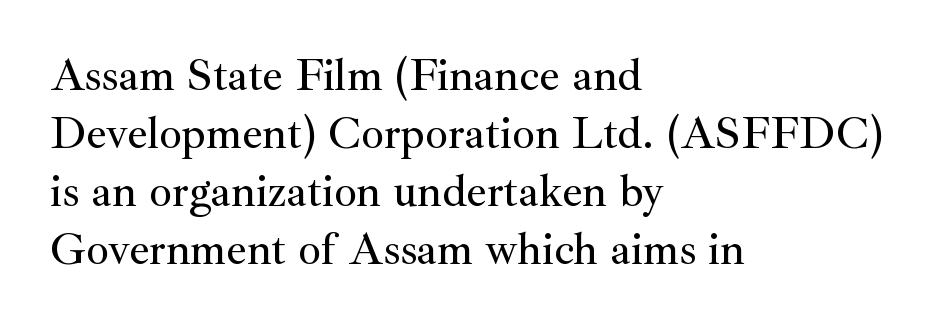
Q: Is the text italic (slanted)? A: No, it is upright.
Q: Is the typeface a serif or a sans-serif typeface? A: Serif.
Q: Is the text underlined? A: No.
Q: How is the paragraph aligned? A: Left-aligned.
Q: Is the spacing between letters normal or unusually wide? A: Normal.
Q: Is the spacing between lines tight, normal or loose? A: Normal.
Q: Width (condensed, normal, or wide)? A: Normal.
Q: Stroke contrast? A: Medium.
Q: x-height? A: Small.
Q: Monospaced? A: No.
